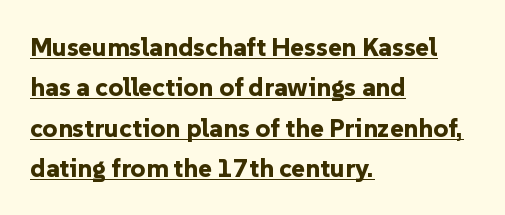
A student would call this left alignment; a typographer would say flush left, rag right. Students, this is bold: see how much ink each stroke carries. Is the letter spacing exaggerated? No — it looks like the ordinary default. This is underlined copy, the kind a proofreader might mark for attention. Ordinary non-slanted type is in use.
